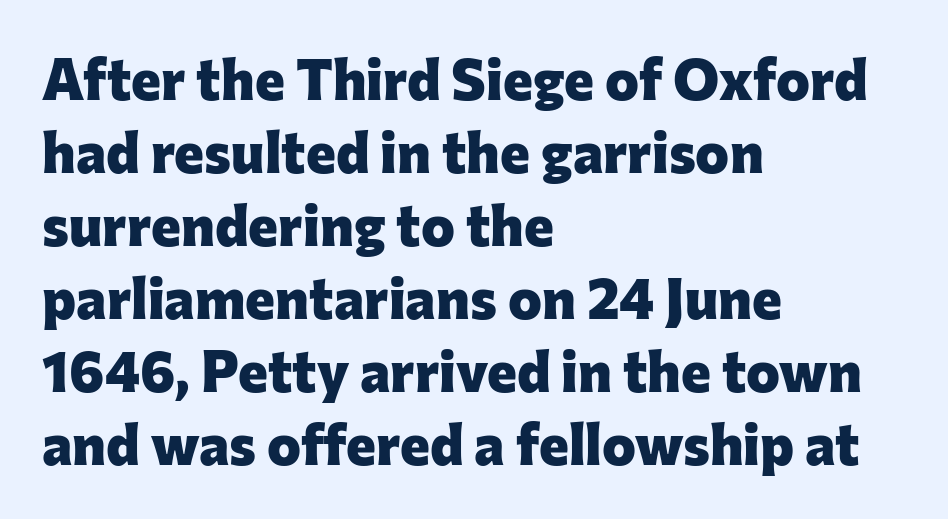
The typography opts for an upright posture over an oblique one. Spacing verdict: proportional, widths tailored to each character. Casual observation: everything's shoved over to the left. Normally led — the rows are evenly, conventionally spaced.
